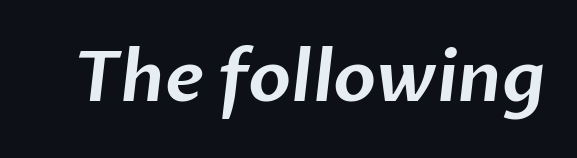
The image shows 70 px sans-serif type; set normal letter spacing, not underlined; low stroke contrast and a medium x-height.
